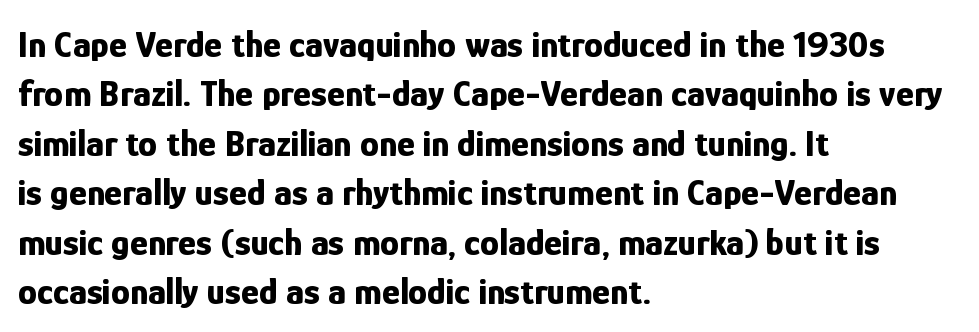
The image shows 38 px bold, condensed sans-serif type, upright; set left-aligned, normal line spacing (1.3x), normal letter spacing, not underlined; low stroke contrast and a medium x-height.
